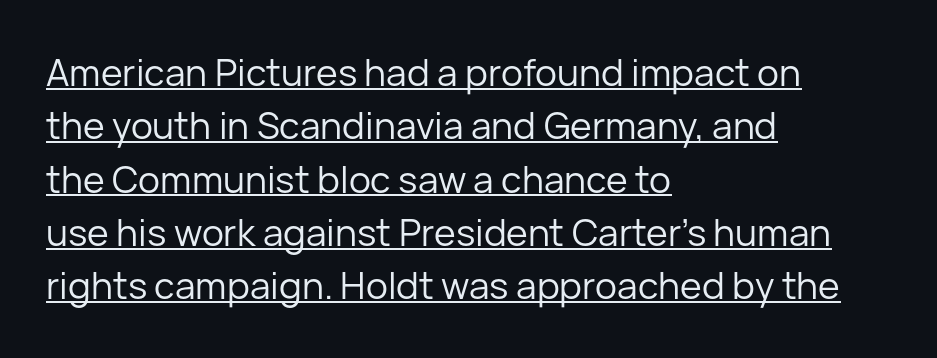
The image shows 37 px regular-weight sans-serif type, upright; set left-aligned, normal line spacing (1.44x), normal letter spacing, underlined; low stroke contrast and a medium x-height.
